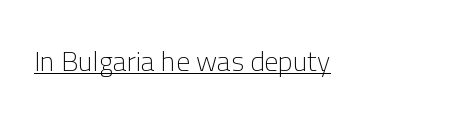
{"serif": "no", "italic": "no", "bold": "no", "weight": "light", "width": "normal", "stroke_contrast": "low", "x_height": "medium", "monospaced": "no", "underline": "yes", "letter_spacing": "normal", "letter_spacing_em": 0.0, "glyph_px": 28}
